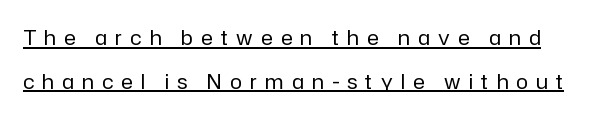
{"italic": "no", "bold": "no", "underline": "yes", "line_spacing": "loose", "line_spacing_ratio": 2.18, "letter_spacing": "wide", "letter_spacing_em": 0.41, "glyph_px": 20}
